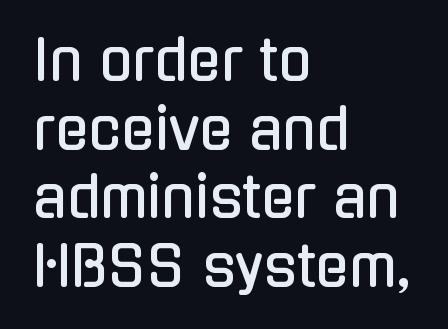
Q: Is the text italic (slanted)? A: No, it is upright.
Q: Is the typeface a serif or a sans-serif typeface? A: Sans-serif.
Q: Is the text underlined? A: No.
Q: How is the paragraph aligned? A: Left-aligned.
Q: Is the spacing between letters normal or unusually wide? A: Normal.
Q: Is the spacing between lines tight, normal or loose? A: Normal.
Q: Width (condensed, normal, or wide)? A: Condensed.
Q: Stroke contrast? A: Low.
Q: x-height? A: Medium.
Q: Monospaced? A: No.
